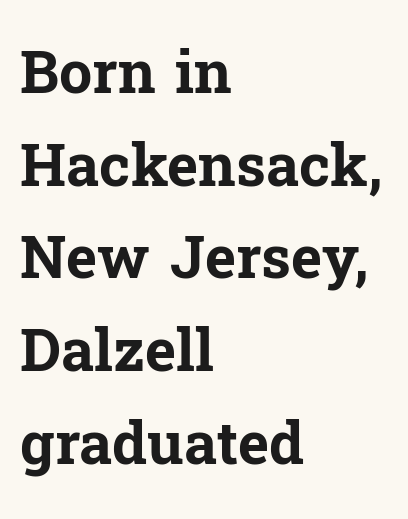
The image shows 59 px bold serif type, upright; set left-aligned, normal line spacing (1.57x), normal letter spacing, not underlined; low stroke contrast and a medium x-height.
